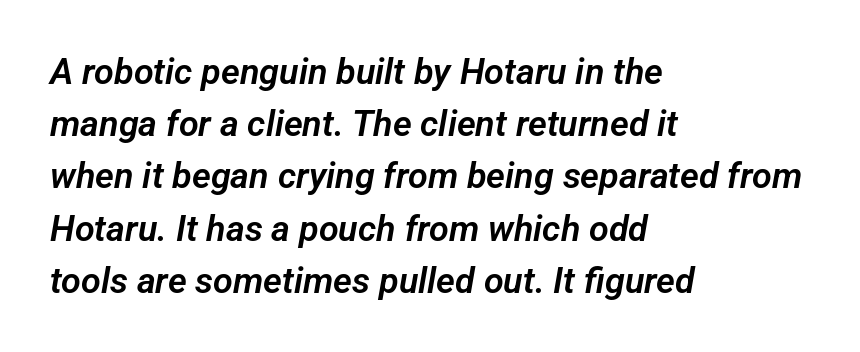
The image shows 36 px sans-serif type; set left-aligned, normal line spacing (1.45x), normal letter spacing, not underlined; low stroke contrast and a medium x-height.
